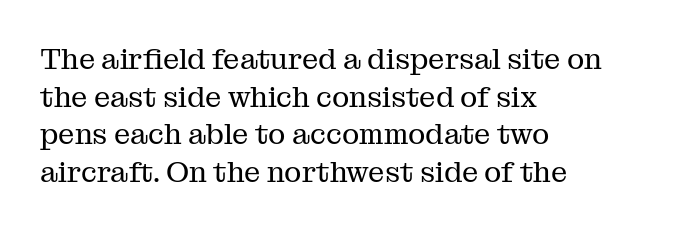
Q: Is the text bold? A: No.
Q: Is the text italic (slanted)? A: No, it is upright.
Q: Is the typeface a serif or a sans-serif typeface? A: Serif.
Q: Is the text underlined? A: No.
Q: How is the paragraph aligned? A: Left-aligned.
Q: Is the spacing between letters normal or unusually wide? A: Normal.
Q: Is the spacing between lines tight, normal or loose? A: Normal.
Q: Width (condensed, normal, or wide)? A: Normal.
Q: Stroke contrast? A: Medium.
Q: x-height? A: Medium.
Q: Monospaced? A: No.
